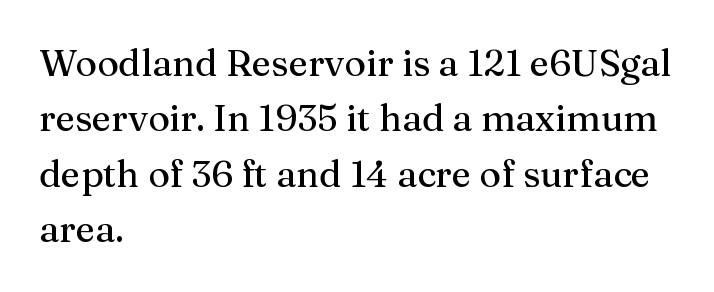
The image shows 37 px serif type, upright; set left-aligned, normal line spacing (1.5x), normal letter spacing, not underlined; medium stroke contrast and a medium x-height.
